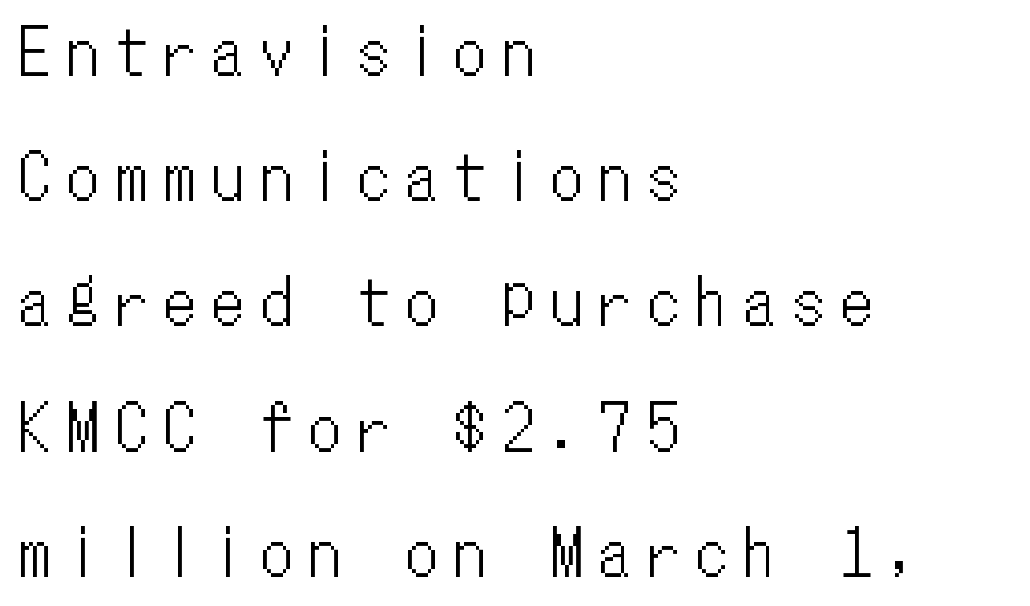
A roman cut, with each character standing at attention. Fixed-width glyphs throughout — classic coding-font behaviour. Descenders hang freely into open space. Is there much room between lines? Yes — plenty of vertical air separates them. Short and long lines alike share a common starting point at left.
